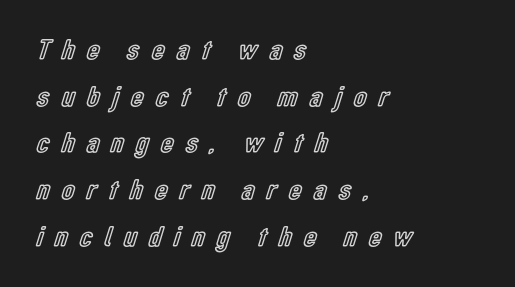
The image shows 29 px condensed type; set left-aligned, normal line spacing (1.61x), unusually wide letter spacing (+0.42 em), not underlined; a medium x-height.
